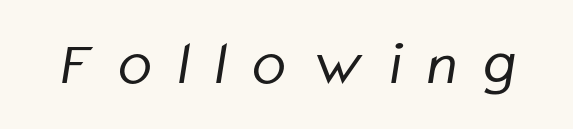
The image shows 62 px regular-weight, condensed sans-serif type; set unusually wide letter spacing (+0.44 em), not underlined; low stroke contrast and a medium x-height.
